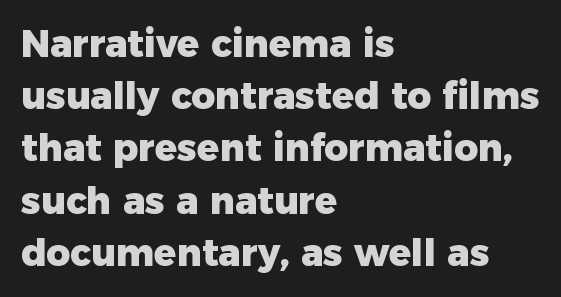
The space beneath each line is pristine and unruled. Horizontal bands of white between lines are of average thickness. Reading down the block, your eye returns to a fixed left position each line. Notice how the stems are strictly vertical — no italics here. Weight check: bold — yes, fully.
